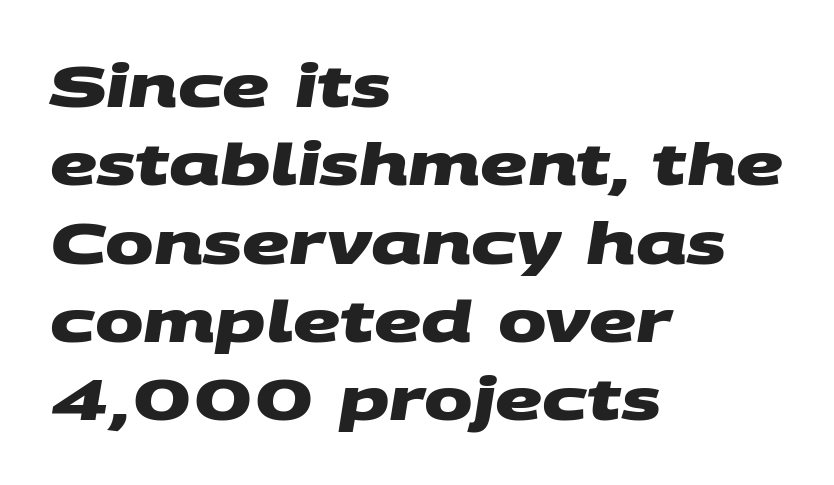
The image shows 58 px heavy, wide sans-serif type; set left-aligned, normal line spacing (1.35x), normal letter spacing, not underlined; medium stroke contrast and a large x-height.
